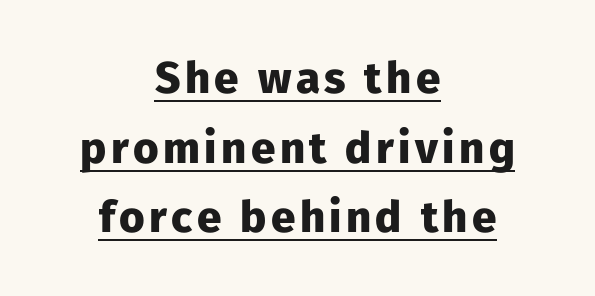
Q: Is the text bold? A: Yes.
Q: Is the text italic (slanted)? A: No, it is upright.
Q: Is the typeface a serif or a sans-serif typeface? A: Sans-serif.
Q: Is the text underlined? A: Yes.
Q: How is the paragraph aligned? A: Centered.
Q: Is the spacing between lines tight, normal or loose? A: Normal.
Q: Width (condensed, normal, or wide)? A: Normal.
Q: Stroke contrast? A: Low.
Q: x-height? A: Medium.
Q: Monospaced? A: No.
